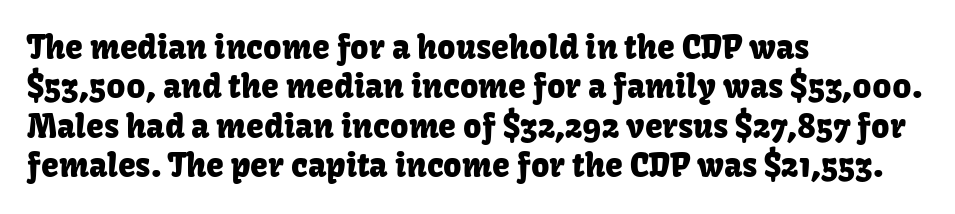
Q: Is the text italic (slanted)? A: No, it is upright.
Q: Is the typeface a serif or a sans-serif typeface? A: Sans-serif.
Q: Is the text underlined? A: No.
Q: How is the paragraph aligned? A: Left-aligned.
Q: Is the spacing between letters normal or unusually wide? A: Normal.
Q: Width (condensed, normal, or wide)? A: Normal.
Q: Stroke contrast? A: Low.
Q: x-height? A: Medium.
Q: Monospaced? A: No.
